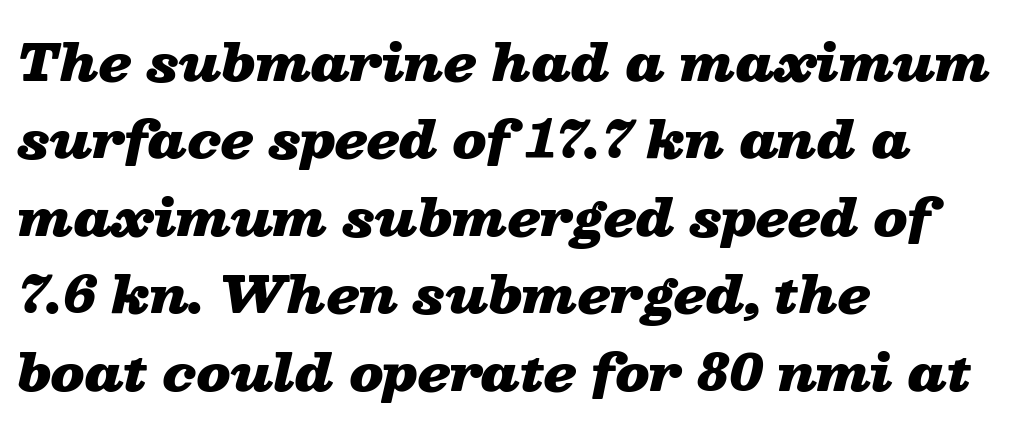
{"italic": "yes", "lean": "right", "slant_degrees": 13, "bold": "yes", "weight": "heavy", "width": "wide", "stroke_contrast": "low", "x_height": "medium", "monospaced": "no", "underline": "no", "align": "left", "line_spacing": "normal", "line_spacing_ratio": 1.55, "letter_spacing": "normal", "letter_spacing_em": 0.0, "glyph_px": 50}
